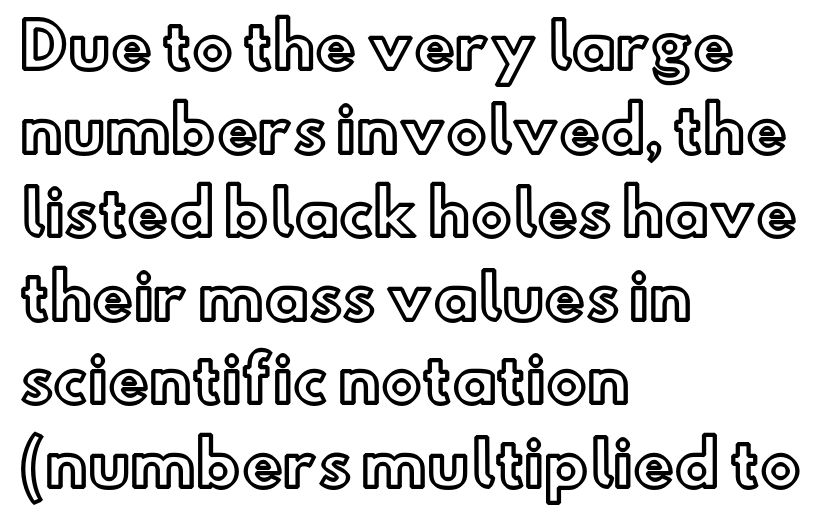
Q: Is the text italic (slanted)? A: No, it is upright.
Q: Is the text underlined? A: No.
Q: How is the paragraph aligned? A: Left-aligned.
Q: Is the spacing between letters normal or unusually wide? A: Normal.
Q: Is the spacing between lines tight, normal or loose? A: Normal.
Q: Width (condensed, normal, or wide)? A: Normal.
Q: x-height? A: Small.
Q: Monospaced? A: No.
